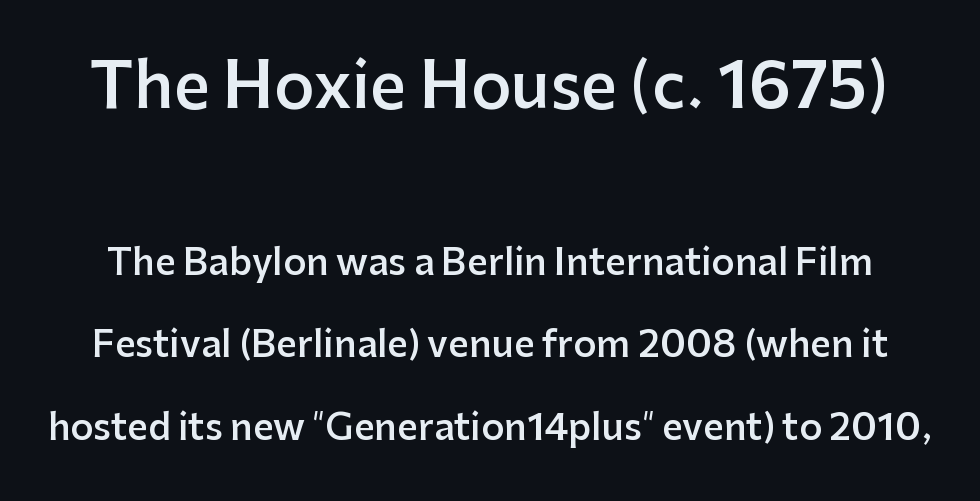
Q: Is the text bold? A: Semi-bold.
Q: Is the text italic (slanted)? A: No, it is upright.
Q: Is the typeface a serif or a sans-serif typeface? A: Sans-serif.
Q: Is the text underlined? A: No.
Q: Is the spacing between letters normal or unusually wide? A: Normal.
Q: Is the spacing between lines tight, normal or loose? A: Loose.
Q: Which block of text is set in a larger size, the first (top) or the second (bottom)? A: The first (top) one.
Q: Width (condensed, normal, or wide)? A: Normal.
Q: Stroke contrast? A: Low.
Q: x-height? A: Medium.
Q: Monospaced? A: No.
